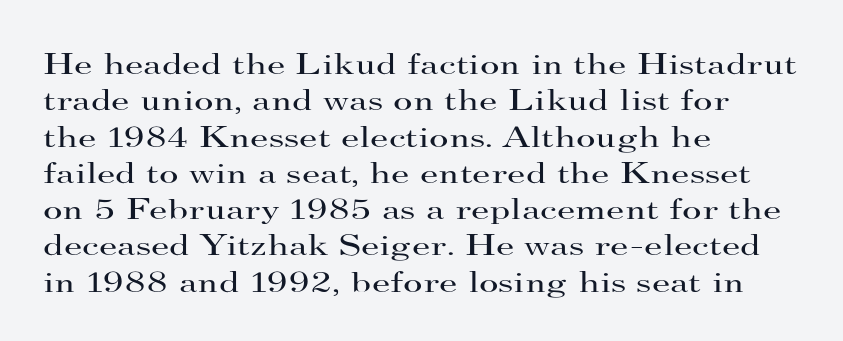
The setting favours the left margin, as ordinary paragraphs usually do. Every character sits straight up, as roman type does. The strokes are not fattened; the text isn't bold. Each row of text sits above clean, open space.
